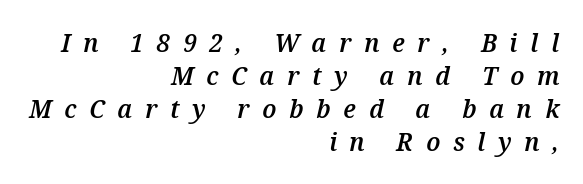
The image shows 26 px text type, italic (leaning right); set right-aligned, normal line spacing (1.27x), unusually wide letter spacing (+0.49 em), not underlined.
